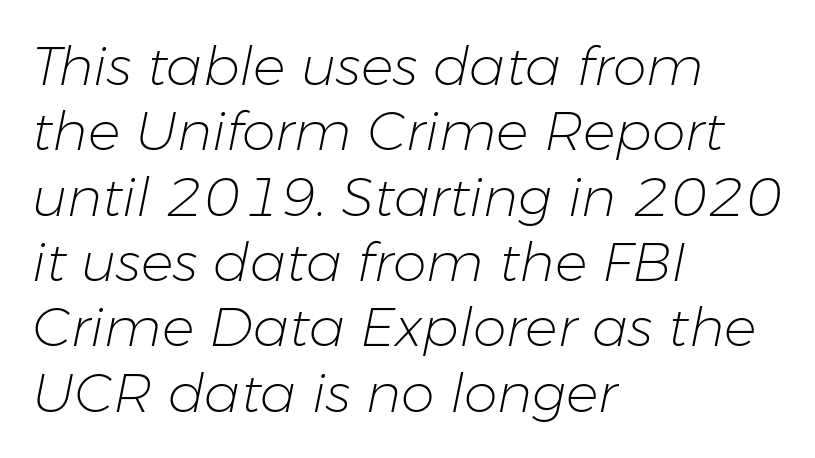
Stems and bowls with no extra thickness — not bold. You could call the tracking neutral — neither tight nor loose. Line starts are locked; line ends wander. The letters are slanted; this is an italic face. Looks like regular typesetting: each glyph gets only the width it needs.
